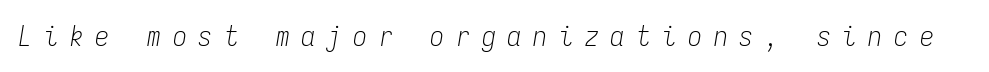
{"italic": "yes", "lean": "right", "slant_degrees": 9, "bold": "no", "weight": "light", "width": "condensed", "stroke_contrast": "low", "x_height": "medium", "monospaced": "yes", "underline": "no", "letter_spacing": "wide", "letter_spacing_em": 0.42, "glyph_px": 28}
